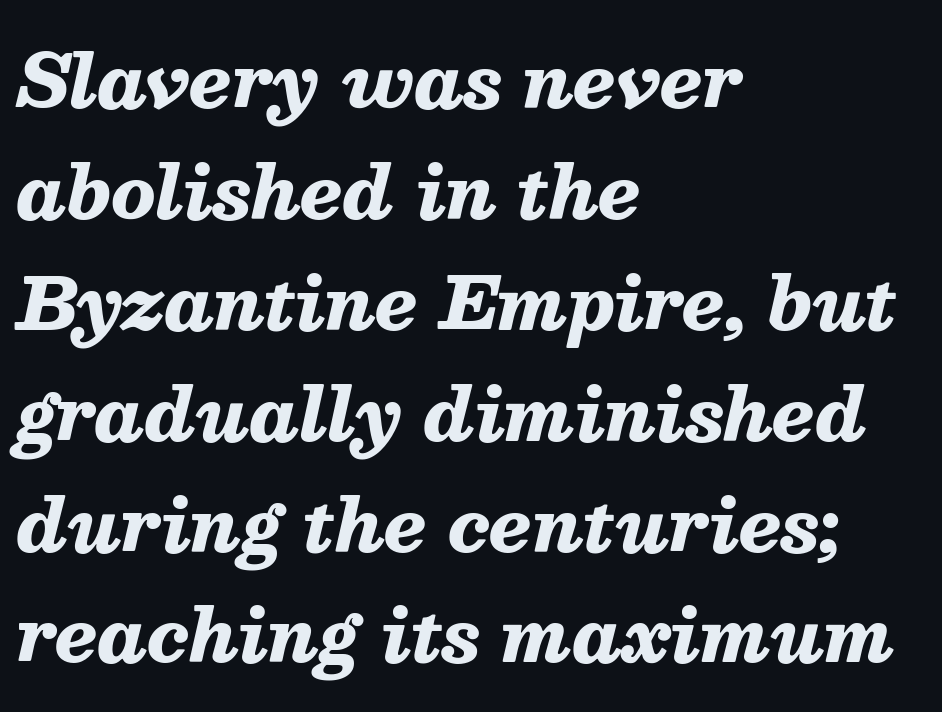
The image shows 72 px heavy type, italic (leaning right); set left-aligned, normal line spacing (1.54x), normal letter spacing, not underlined; medium stroke contrast and a medium x-height.
